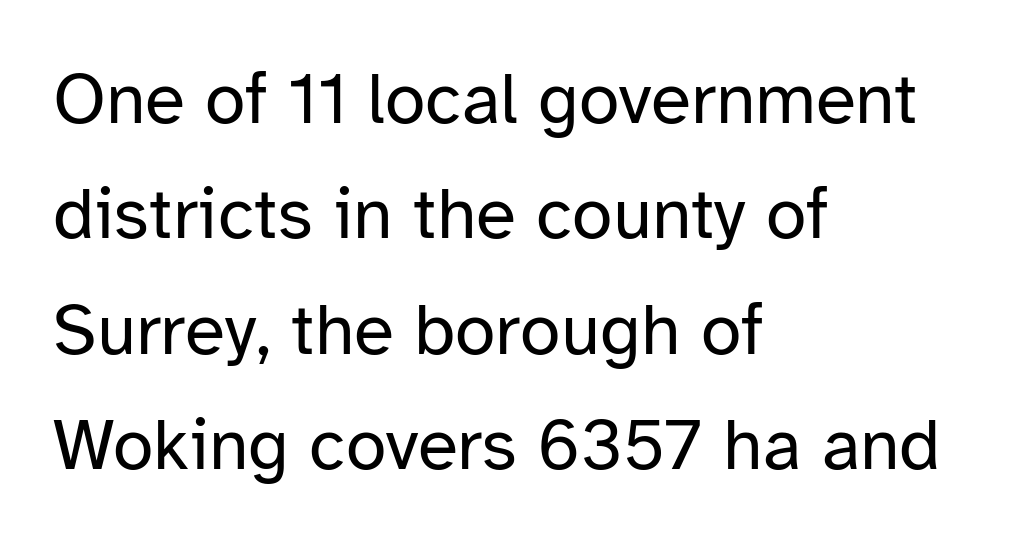
Q: Is the text bold? A: No.
Q: Is the text italic (slanted)? A: No, it is upright.
Q: Is the typeface a serif or a sans-serif typeface? A: Sans-serif.
Q: Is the text underlined? A: No.
Q: How is the paragraph aligned? A: Left-aligned.
Q: Is the spacing between letters normal or unusually wide? A: Normal.
Q: Is the spacing between lines tight, normal or loose? A: Normal.
Q: Width (condensed, normal, or wide)? A: Normal.
Q: Stroke contrast? A: Low.
Q: x-height? A: Medium.
Q: Monospaced? A: No.
